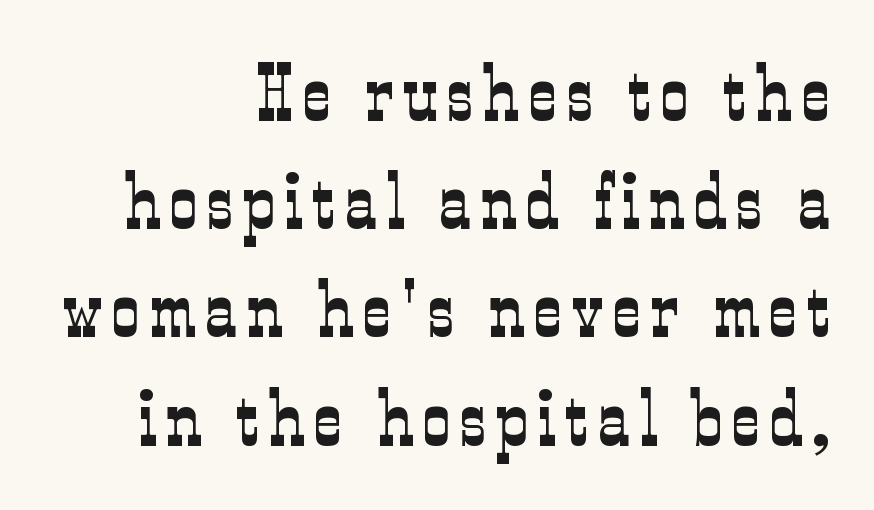
The image shows 79 px light, condensed serif type, upright; set right-aligned, normal line spacing (1.37x), not underlined; low stroke contrast and a medium x-height.
